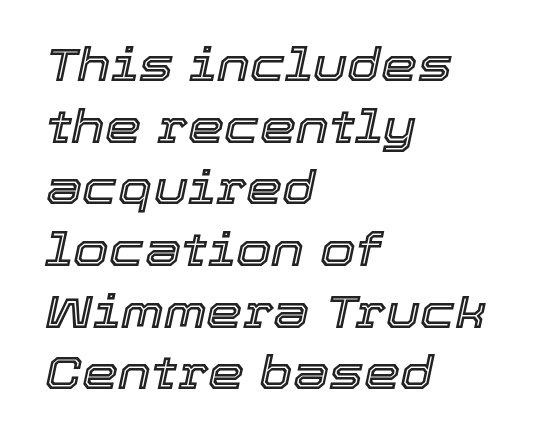
The image shows 46 px text type, italic (leaning right); set left-aligned, normal line spacing (1.34x), normal letter spacing, not underlined; a medium x-height.
